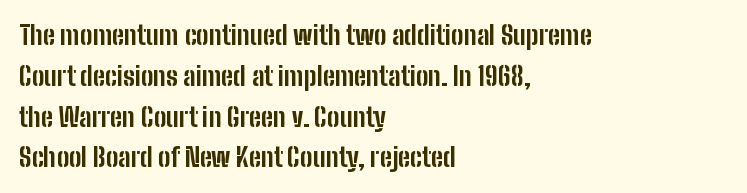
Q: Is the text bold? A: Yes.
Q: Is the text italic (slanted)? A: No, it is upright.
Q: Is the text underlined? A: No.
Q: How is the paragraph aligned? A: Left-aligned.
Q: Is the spacing between letters normal or unusually wide? A: Normal.
Q: Is the spacing between lines tight, normal or loose? A: Normal.
